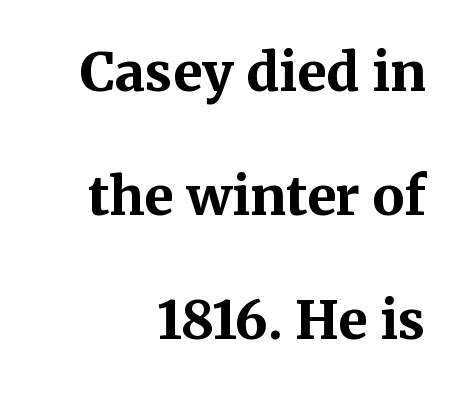
Q: Is the text bold? A: Yes.
Q: Is the text italic (slanted)? A: No, it is upright.
Q: Is the typeface a serif or a sans-serif typeface? A: Serif.
Q: Is the text underlined? A: No.
Q: How is the paragraph aligned? A: Right-aligned.
Q: Is the spacing between letters normal or unusually wide? A: Normal.
Q: Is the spacing between lines tight, normal or loose? A: Loose.
Q: Width (condensed, normal, or wide)? A: Normal.
Q: Stroke contrast? A: Medium.
Q: x-height? A: Medium.
Q: Monospaced? A: No.
